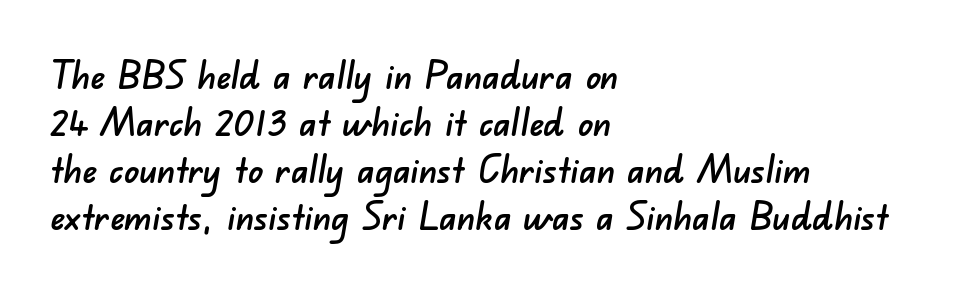
The image shows 37 px sans-serif type; set left-aligned, normal line spacing (1.27x), normal letter spacing, not underlined; low stroke contrast and a small x-height.
